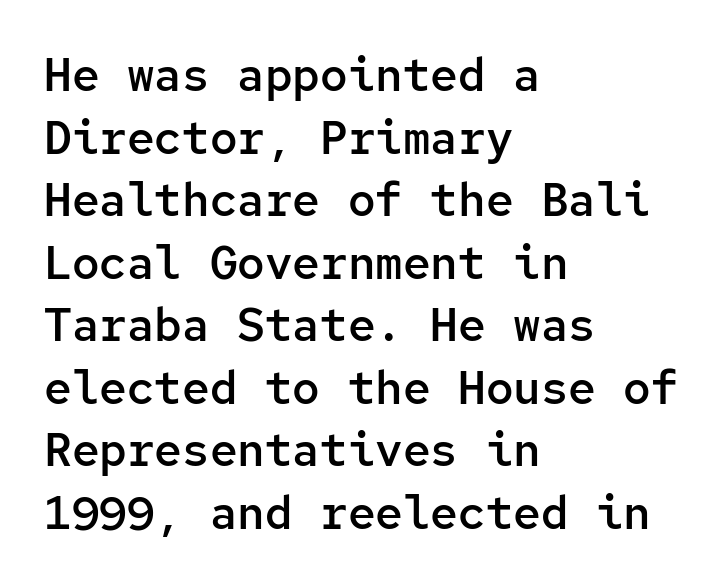
The rendering uses typewriter-style spacing with identical character cells. The rendering anchors every line to the left-hand side. The face used here is rendered with its standard letterfit. Does the weight exceed regular? Yes, but only to semibold.
